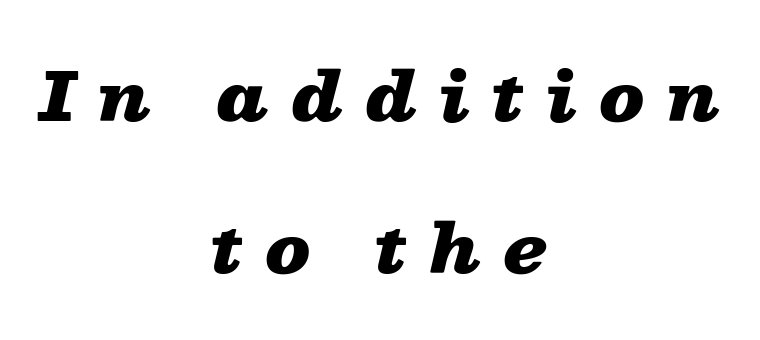
The image shows 66 px heavy, wide type, italic (leaning right); set centered, loose line spacing (2.3x), unusually wide letter spacing (+0.34 em), not underlined; low stroke contrast and a medium x-height.
